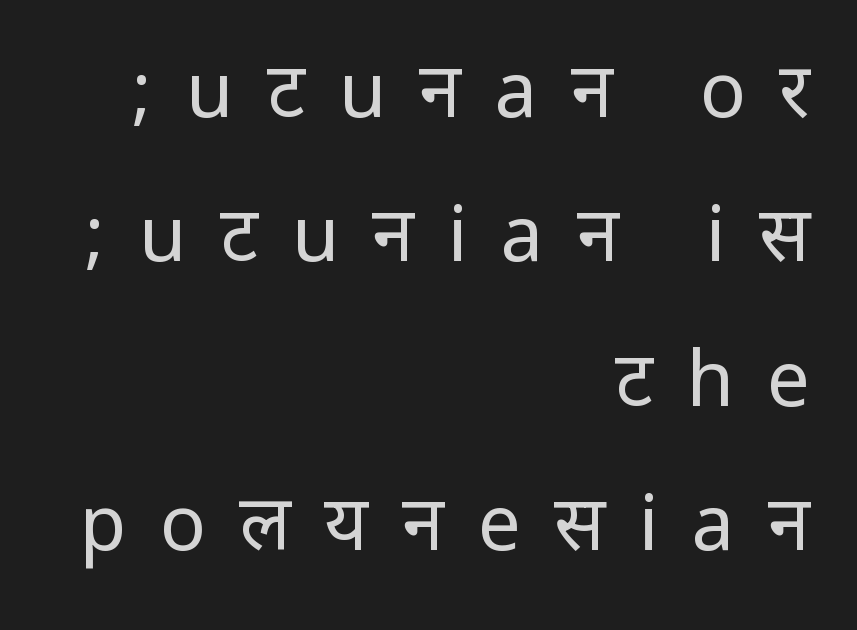
{"serif": "no", "italic": "no", "bold": "no", "weight": "regular", "width": "condensed", "stroke_contrast": "low", "underline": "no", "align": "right", "line_spacing": "loose", "line_spacing_ratio": 1.9, "letter_spacing": "wide", "letter_spacing_em": 0.44, "glyph_px": 76}
